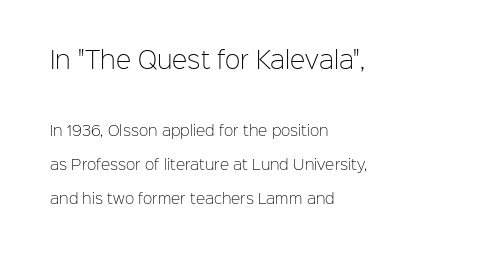
The letters stand straight up with perfectly vertical stems. This block would shrink considerably if given ordinary leading; it's expanded now. The weight would be labelled regular, book, light, or lighter still. Look at the tracking — it's just the regular setting, nothing added. Check under the words: just untouched page.
